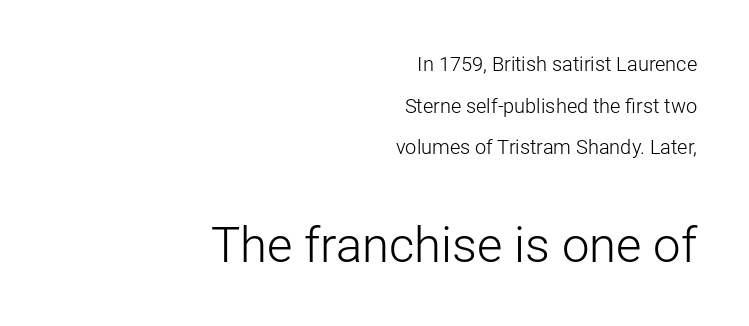
The image shows 49 px light sans-serif type, upright; set right-aligned, loose line spacing (2.08x), normal letter spacing, not underlined; the second (bottom) block is 2.45x larger; low stroke contrast and a medium x-height.
